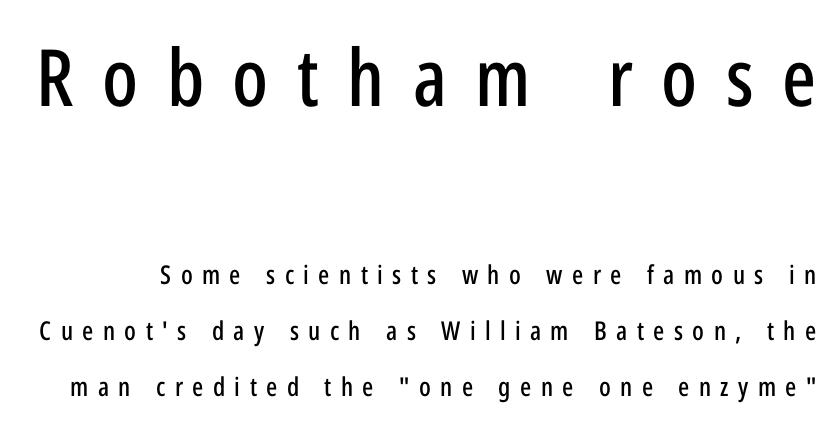
{"serif": "no", "italic": "no", "width": "condensed", "stroke_contrast": "low", "x_height": "medium", "monospaced": "no", "underline": "no", "line_spacing": "loose", "line_spacing_ratio": 2.17, "letter_spacing": "wide", "letter_spacing_em": 0.36, "larger_block": "first", "size_ratio": 3.04, "glyph_px": 79}
